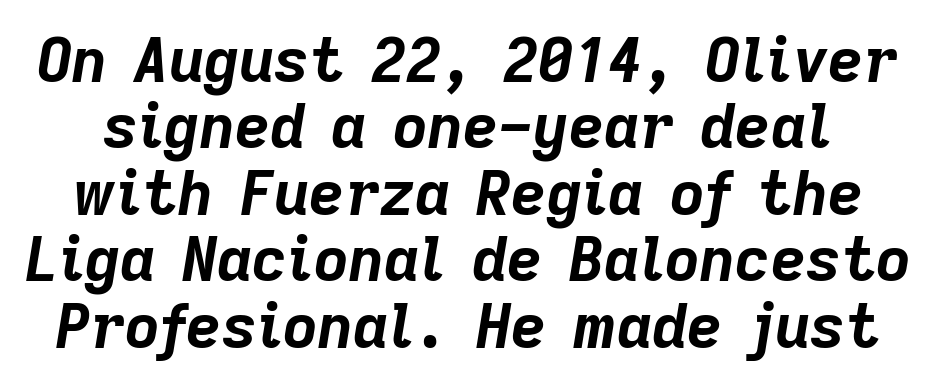
The whole block is typeset with a tilt. Weight: bold. The specimen omits any rule beneath the text block's lines. Does the leading feel generous? Not at all — it's pinched. These lines keep a tight, regular rhythm from letter to letter.
